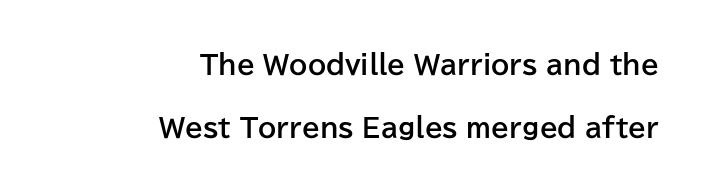
{"italic": "no", "bold": "yes", "underline": "no", "align": "right", "line_spacing": "loose", "line_spacing_ratio": 2.43, "letter_spacing": "normal", "letter_spacing_em": 0.0, "glyph_px": 26}
